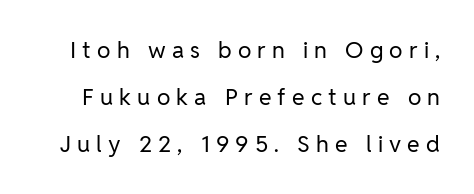
A great deal of white space separates one row of letters from the next. Beneath every word, the page is bare. Look at the tracking — it's clearly loosened, letters drifting apart. Style check: upright. The font is comparable to plain body text, perhaps lighter.
